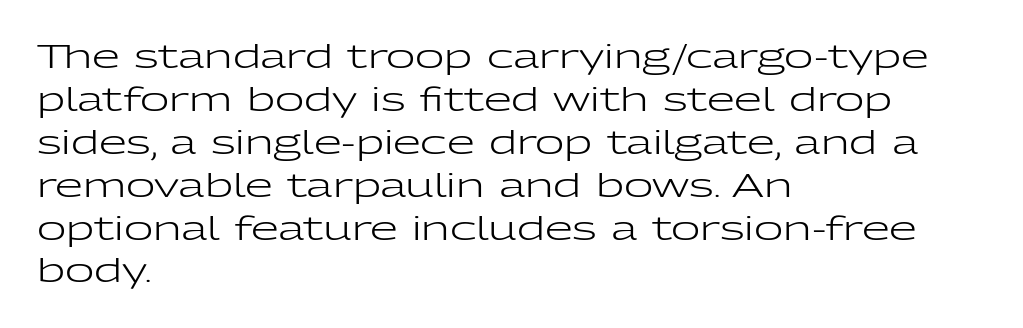
Q: Is the text bold? A: No.
Q: Is the text italic (slanted)? A: No, it is upright.
Q: Is the typeface a serif or a sans-serif typeface? A: Sans-serif.
Q: Is the text underlined? A: No.
Q: How is the paragraph aligned? A: Left-aligned.
Q: Is the spacing between letters normal or unusually wide? A: Normal.
Q: Is the spacing between lines tight, normal or loose? A: Normal.
Q: Width (condensed, normal, or wide)? A: Wide.
Q: Stroke contrast? A: Low.
Q: x-height? A: Medium.
Q: Monospaced? A: No.
